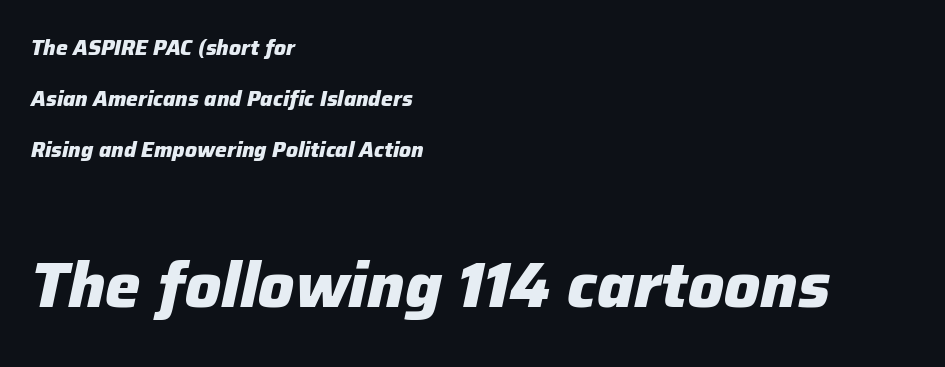
{"italic": "yes", "lean": "right", "slant_degrees": 12, "bold": "yes", "weight": "heavy", "width": "normal", "stroke_contrast": "low", "x_height": "medium", "monospaced": "no", "underline": "no", "align": "left", "line_spacing": "loose", "line_spacing_ratio": 2.44, "letter_spacing": "normal", "letter_spacing_em": 0.0, "larger_block": "second", "size_ratio": 3.0, "glyph_px": 63}
